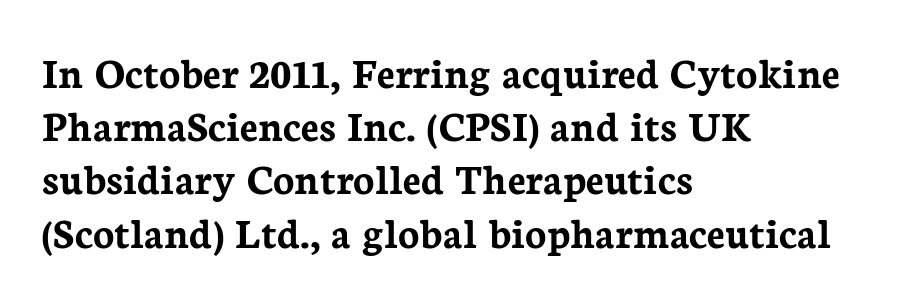
This is serif lettering, the kind often seen in printed books. Tall strokes in this sample are plumb rather than angled. The passage shown is typed in a proportional face where columns would drift. Casual observation: everything's shoved over to the left. Bold? Absolutely — the strokes are thick and heavy.
